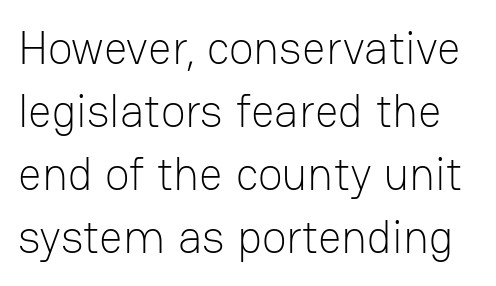
Q: Is the text bold? A: No.
Q: Is the text italic (slanted)? A: No, it is upright.
Q: Is the typeface a serif or a sans-serif typeface? A: Sans-serif.
Q: Is the text underlined? A: No.
Q: Is the spacing between letters normal or unusually wide? A: Normal.
Q: Is the spacing between lines tight, normal or loose? A: Normal.
Q: Width (condensed, normal, or wide)? A: Normal.
Q: Stroke contrast? A: Low.
Q: x-height? A: Medium.
Q: Monospaced? A: No.
